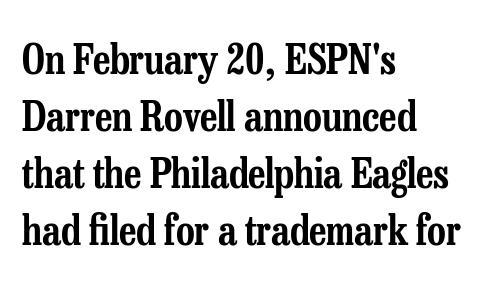
The image shows 41 px condensed serif type, upright; set left-aligned, normal line spacing (1.39x), normal letter spacing, not underlined; low stroke contrast and a medium x-height.
